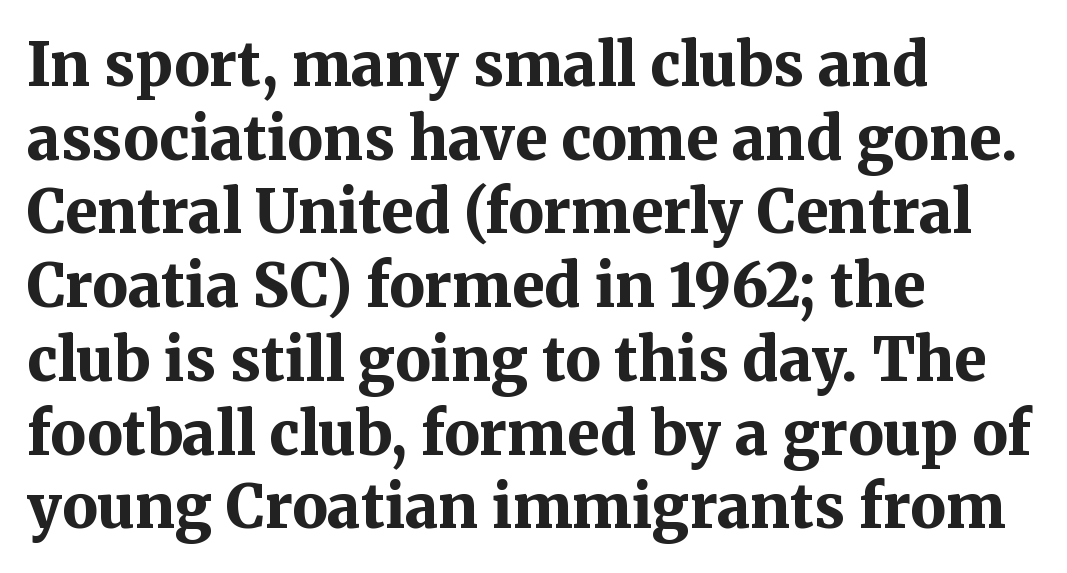
A clean baseline with only descenders dipping below it. The letters advance in unequal steps, a hallmark of proportional type. This sample keeps an unexceptional amount of space between lines. A student would call this left alignment; a typographer would say flush left, rag right. The rendering uses a bold face; every stroke is thick and dark. In terms of posture, this sample is upright.
